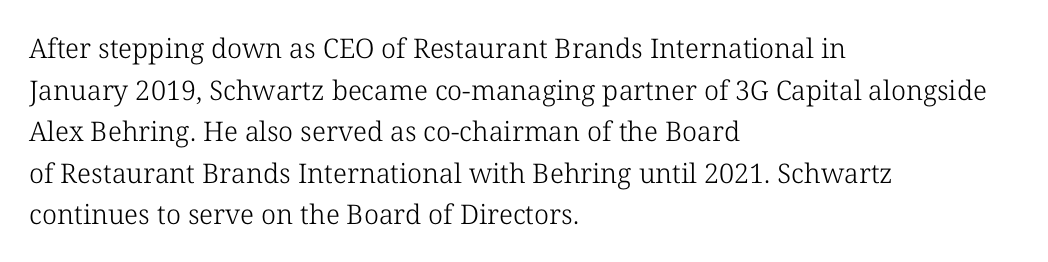
Q: Is the text bold? A: No.
Q: Is the text italic (slanted)? A: No, it is upright.
Q: Is the text underlined? A: No.
Q: How is the paragraph aligned? A: Left-aligned.
Q: Is the spacing between letters normal or unusually wide? A: Normal.
Q: Is the spacing between lines tight, normal or loose? A: Normal.
